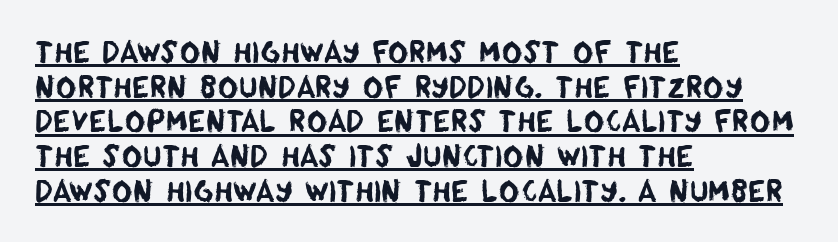
{"serif": "no", "width": "normal", "stroke_contrast": "low", "x_height": "large", "monospaced": "no", "underline": "yes", "align": "left", "line_spacing_ratio": 1.24, "letter_spacing": "normal", "letter_spacing_em": 0.0, "glyph_px": 28}
